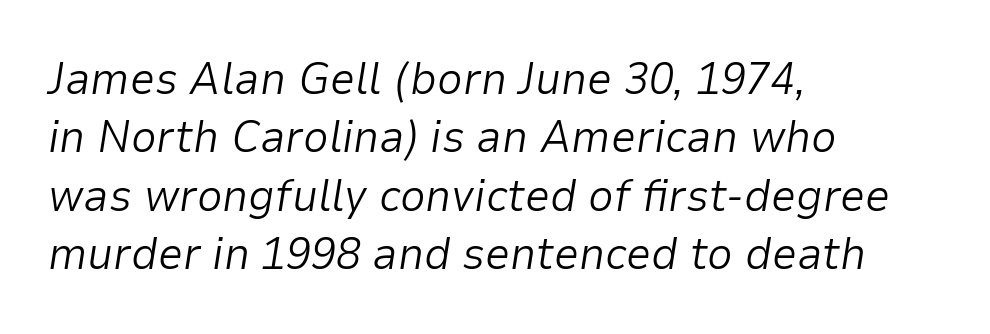
Q: Is the text bold? A: No.
Q: Is the text italic (slanted)? A: Yes, it leans right by about 9 degrees.
Q: Is the text underlined? A: No.
Q: How is the paragraph aligned? A: Left-aligned.
Q: Is the spacing between letters normal or unusually wide? A: Normal.
Q: Is the spacing between lines tight, normal or loose? A: Normal.
Q: Width (condensed, normal, or wide)? A: Normal.
Q: Stroke contrast? A: Low.
Q: x-height? A: Medium.
Q: Monospaced? A: No.
